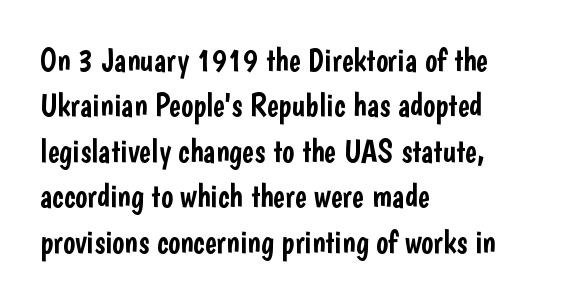
Q: Is the text italic (slanted)? A: No, it is upright.
Q: Is the typeface a serif or a sans-serif typeface? A: Sans-serif.
Q: Is the text underlined? A: No.
Q: How is the paragraph aligned? A: Left-aligned.
Q: Is the spacing between letters normal or unusually wide? A: Normal.
Q: Is the spacing between lines tight, normal or loose? A: Normal.
Q: Width (condensed, normal, or wide)? A: Condensed.
Q: Stroke contrast? A: Low.
Q: x-height? A: Medium.
Q: Monospaced? A: No.
